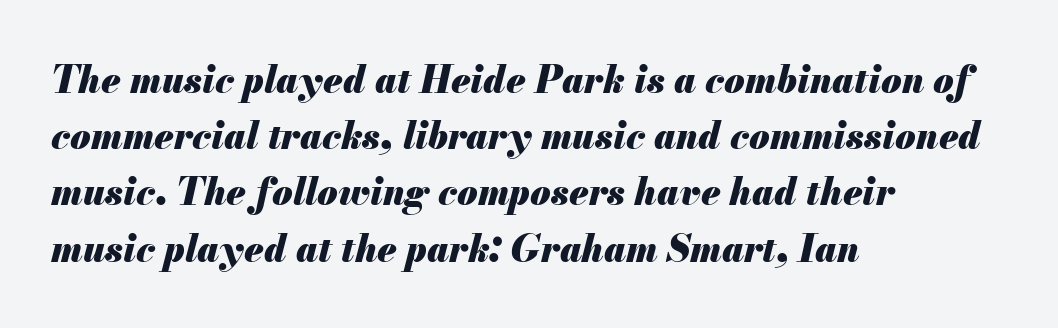
The image shows 37 px heavy type, italic (leaning right); set left-aligned, normal line spacing (1.52x), normal letter spacing, not underlined; medium stroke contrast and a small x-height.
